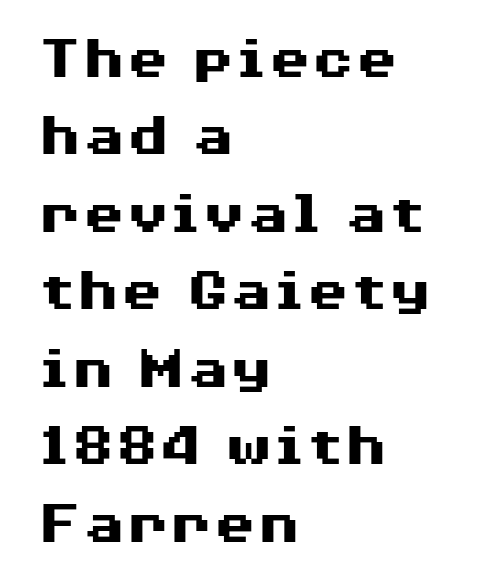
{"serif": "no", "italic": "no", "bold": "yes", "weight": "heavy", "width": "wide", "stroke_contrast": "medium", "x_height": "medium", "monospaced": "no", "underline": "no", "align": "left", "line_spacing_ratio": 1.23, "letter_spacing": "normal", "letter_spacing_em": 0.0, "glyph_px": 63}
